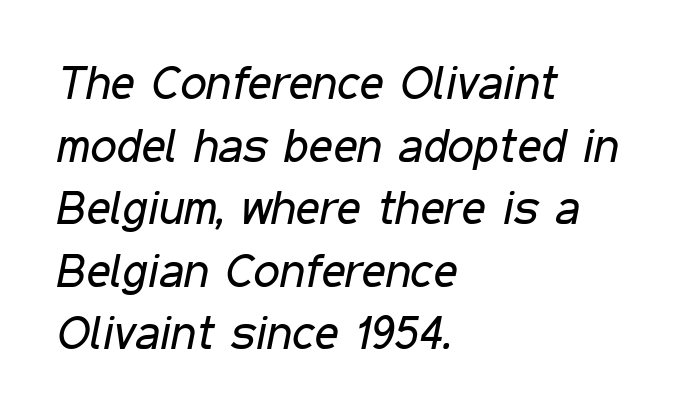
The image shows 47 px regular-weight, condensed type, italic (leaning right); set left-aligned, normal line spacing (1.33x), normal letter spacing, not underlined; low stroke contrast and a medium x-height.
